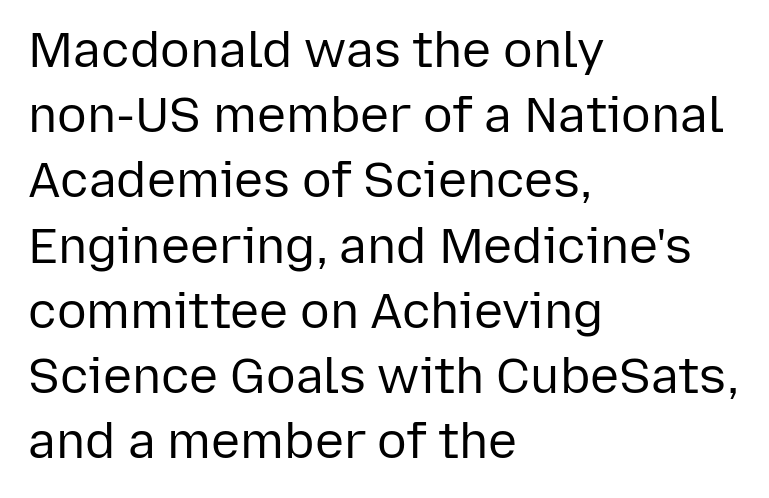
The image shows 49 px regular-weight sans-serif type, upright; set left-aligned, normal line spacing (1.33x), normal letter spacing, not underlined; low stroke contrast and a medium x-height.
